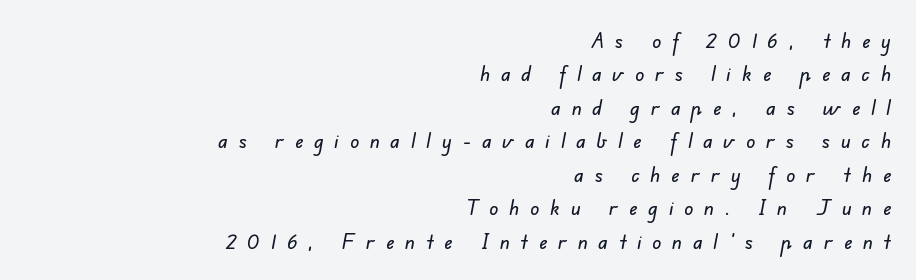
This rendering uses right alignment, leaving the left contour irregular. The letters are spread apart with noticeably loose tracking. The words here are not underlined. Rows of type keep a routine distance in the vertical direction.
